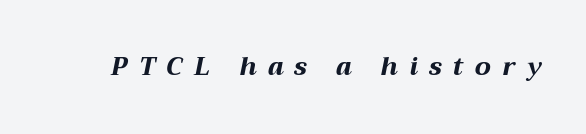
{"italic": "yes", "lean": "right", "slant_degrees": 12, "bold": "yes", "underline": "no", "letter_spacing": "wide", "letter_spacing_em": 0.45, "glyph_px": 25}
